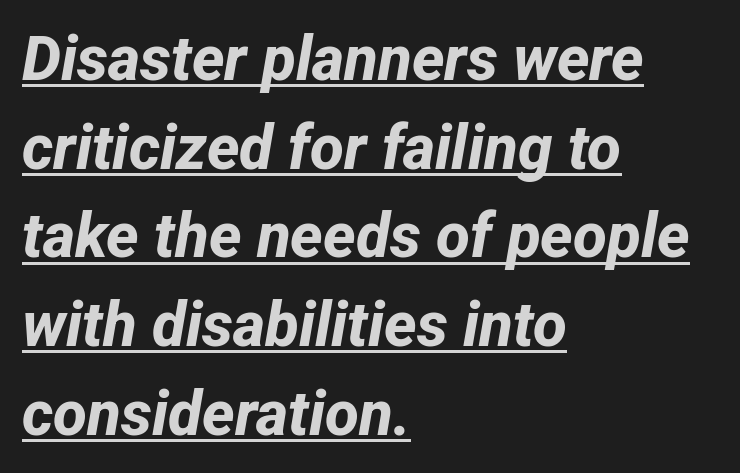
{"serif": "no", "bold": "yes", "weight": "bold", "width": "normal", "stroke_contrast": "low", "x_height": "medium", "monospaced": "no", "underline": "yes", "align": "left", "line_spacing": "normal", "line_spacing_ratio": 1.43, "letter_spacing": "normal", "letter_spacing_em": 0.0, "glyph_px": 62}
